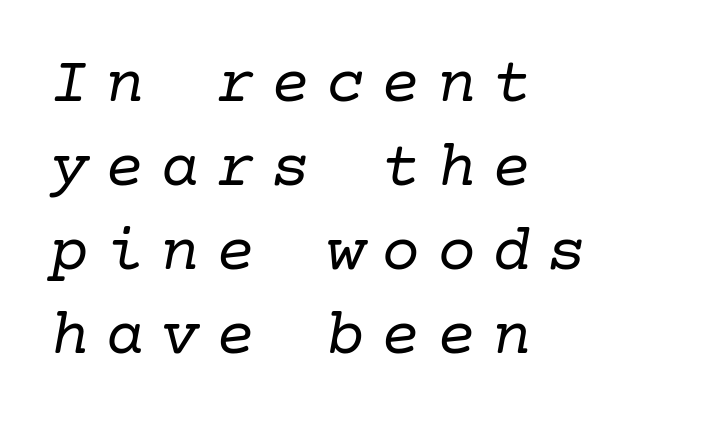
The image shows 65 px regular-weight serif type, italic (leaning right); set left-aligned, normal line spacing (1.29x), unusually wide letter spacing (+0.25 em), not underlined; low stroke contrast and a medium x-height.
